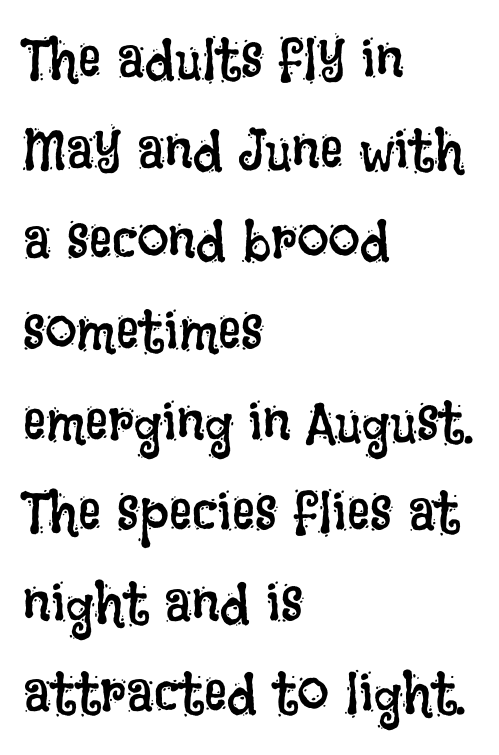
Vertical spacing — default. Each line starts at the same left margin while the right side varies. Each row of text sits above clean, open space. Does the lettering tilt? It doesn't — this is upright.
